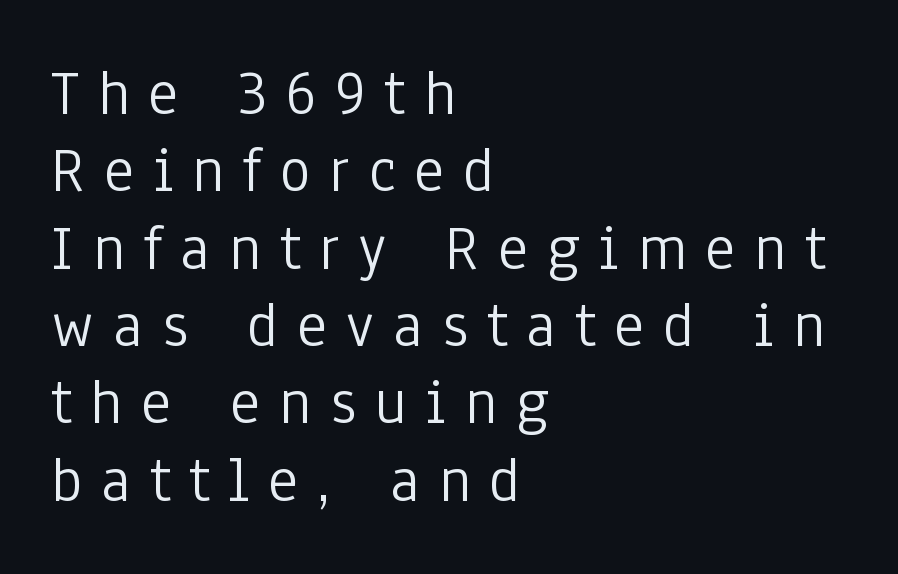
The image shows 65 px light, condensed sans-serif type, upright; set left-aligned, line spacing 1.19x, unusually wide letter spacing (+0.29 em), not underlined; low stroke contrast and a medium x-height.
